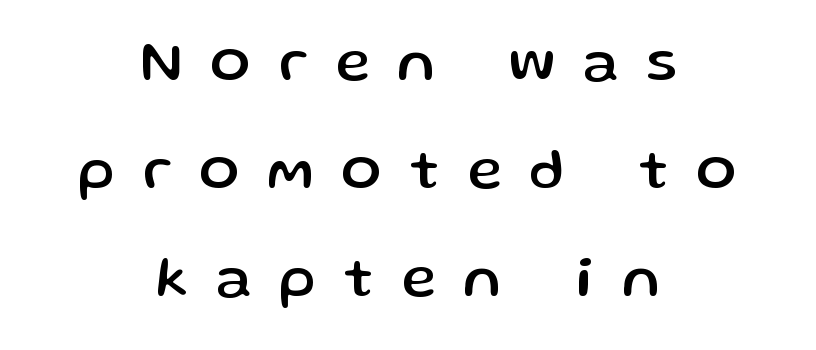
Q: Is the text italic (slanted)? A: No, it is upright.
Q: Is the typeface a serif or a sans-serif typeface? A: Sans-serif.
Q: Is the text underlined? A: No.
Q: How is the paragraph aligned? A: Centered.
Q: Is the spacing between letters normal or unusually wide? A: Unusually wide.
Q: Width (condensed, normal, or wide)? A: Normal.
Q: Stroke contrast? A: Low.
Q: x-height? A: Medium.
Q: Monospaced? A: No.
